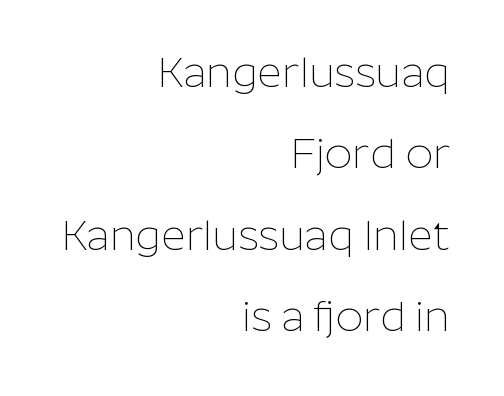
Stroke mass is kept to a normal reading level or below. This sample has the flowing, uneven cadence of proportional lettering. In terms of letterspacing, this is plain default setting. The passage is arranged like a letterhead date or caption credit — flush right.
